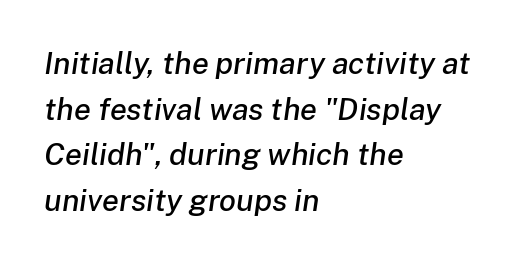
Q: Is the text italic (slanted)? A: Yes, it leans right by about 8 degrees.
Q: Is the text underlined? A: No.
Q: How is the paragraph aligned? A: Left-aligned.
Q: Is the spacing between letters normal or unusually wide? A: Normal.
Q: Is the spacing between lines tight, normal or loose? A: Normal.
Q: Width (condensed, normal, or wide)? A: Normal.
Q: Stroke contrast? A: Low.
Q: x-height? A: Medium.
Q: Monospaced? A: No.
